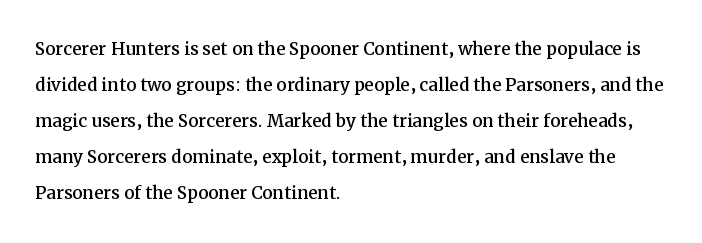
{"italic": "no", "underline": "no", "align": "left", "line_spacing": "normal", "line_spacing_ratio": 1.57, "letter_spacing": "normal", "letter_spacing_em": 0.0, "glyph_px": 23}
